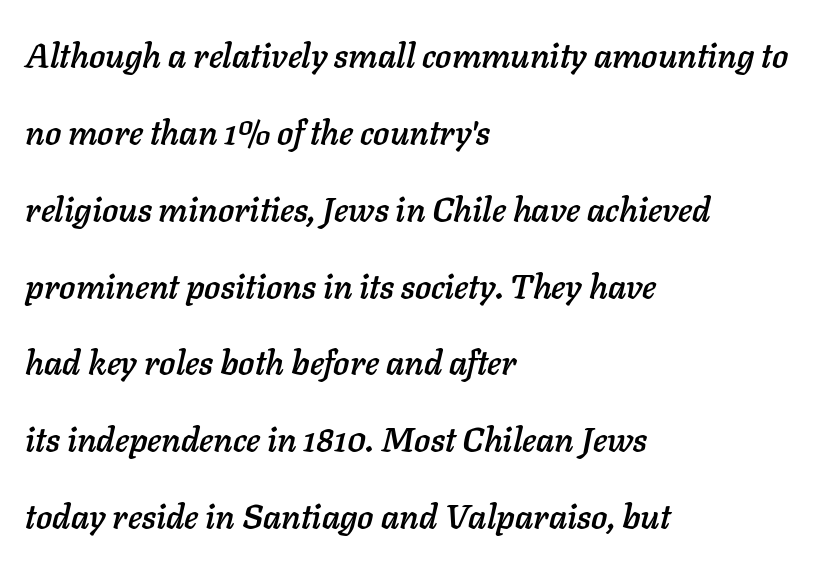
{"italic": "yes", "lean": "right", "slant_degrees": 11, "width": "normal", "stroke_contrast": "low", "x_height": "medium", "monospaced": "no", "underline": "no", "align": "left", "line_spacing": "loose", "line_spacing_ratio": 2.26, "letter_spacing": "normal", "letter_spacing_em": 0.0, "glyph_px": 34}
